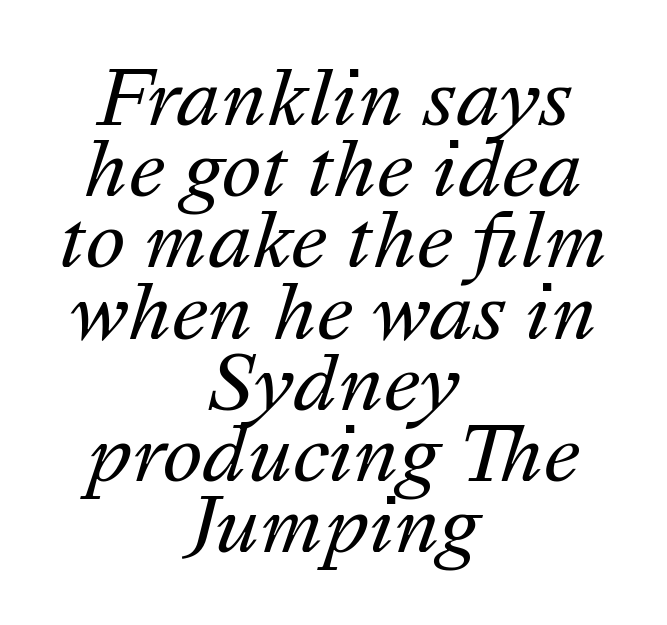
The face used here is proportionally spaced, like ordinary book or web type. The type is set solid horizontally, with unmodified tracking. A bare baseline throughout the passage. These lines are centered, leaving both edges ragged. Bold? No — there's no thickening of the strokes. Summary of vertical rhythm: compact, with narrow interline spacing.
